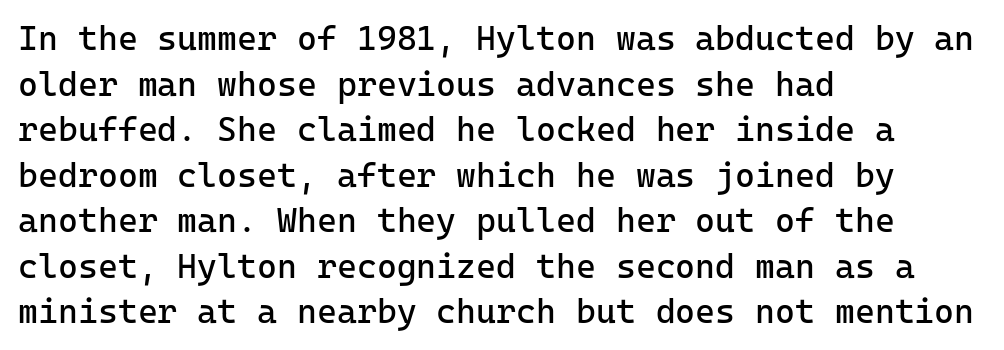
Q: Is the text bold? A: No.
Q: Is the text italic (slanted)? A: No, it is upright.
Q: Is the typeface a serif or a sans-serif typeface? A: Sans-serif.
Q: Is the text underlined? A: No.
Q: How is the paragraph aligned? A: Left-aligned.
Q: Is the spacing between letters normal or unusually wide? A: Normal.
Q: Is the spacing between lines tight, normal or loose? A: Normal.
Q: Width (condensed, normal, or wide)? A: Normal.
Q: Stroke contrast? A: Low.
Q: x-height? A: Medium.
Q: Monospaced? A: Yes.
